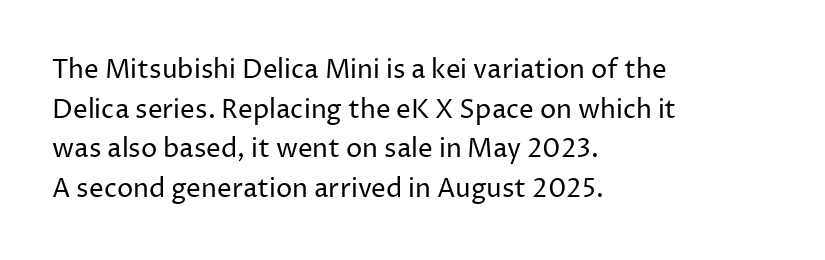
The block of text has a typical density, with ordinary space between rows. The line texture is even and compact thanks to regular tracking. Nothing heavy about these letters — not bold at all. Which margin do the lines hug? The left one — the right edge is uneven.
